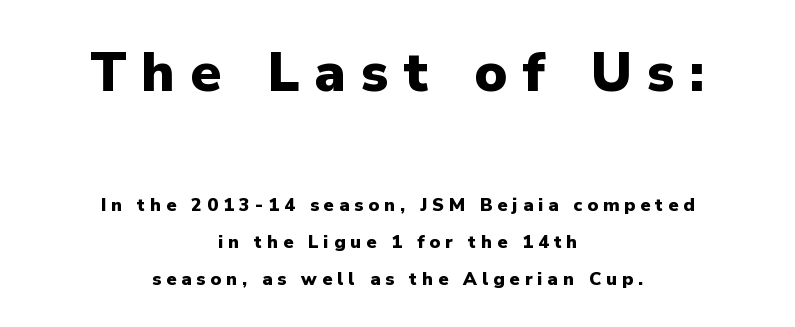
The image shows 55 px heavy sans-serif type, upright; set centered, loose line spacing (2.05x), unusually wide letter spacing (+0.28 em), not underlined; the first (top) block is 3.06x larger; low stroke contrast and a medium x-height.
